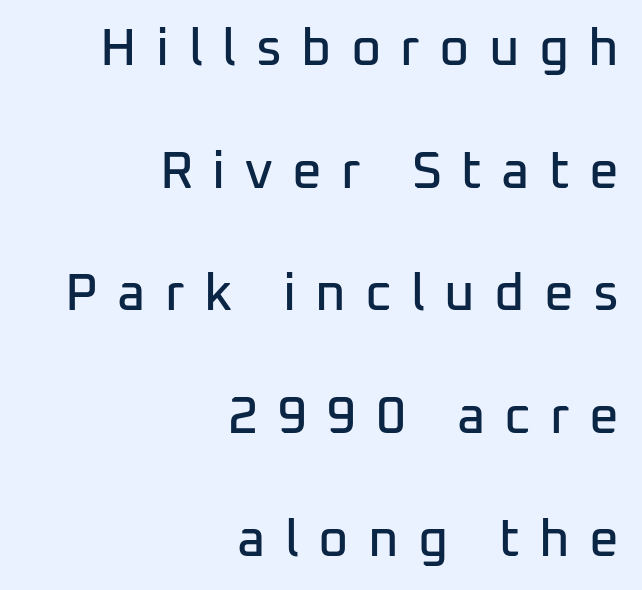
Q: Is the text italic (slanted)? A: No, it is upright.
Q: Is the typeface a serif or a sans-serif typeface? A: Sans-serif.
Q: Is the text underlined? A: No.
Q: How is the paragraph aligned? A: Right-aligned.
Q: Is the spacing between letters normal or unusually wide? A: Unusually wide.
Q: Is the spacing between lines tight, normal or loose? A: Loose.
Q: Width (condensed, normal, or wide)? A: Normal.
Q: Stroke contrast? A: Low.
Q: x-height? A: Medium.
Q: Monospaced? A: No.
